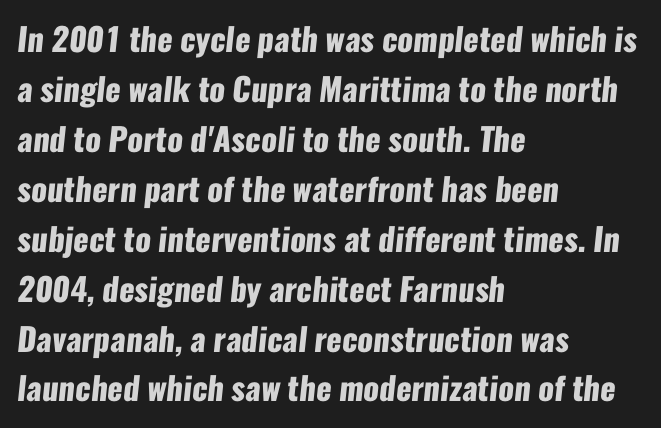
The image shows 32 px heavy, condensed sans-serif type; set left-aligned, normal line spacing (1.56x), normal letter spacing, not underlined; low stroke contrast and a medium x-height.
